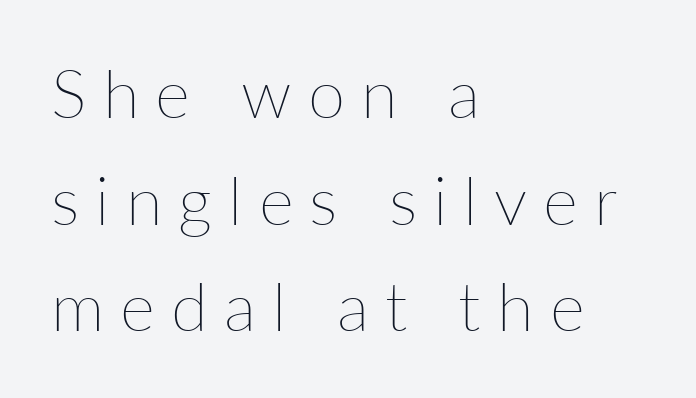
Is this a heavy cut? Hardly; it is regular or lighter. The letters advance in unequal steps, a hallmark of proportional type. Quick note: underline off. Inter-character spacing is expanded well beyond the font's built-in metrics.
